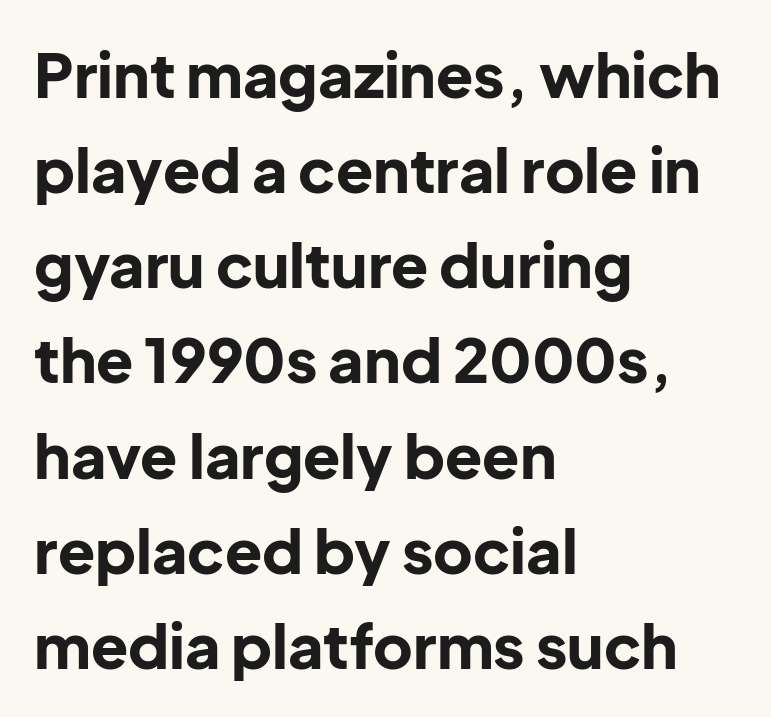
The face used here is proportionally spaced, like ordinary book or web type. How would I describe the line gaps? Plain and ordinary. Short note: letters normally spaced. These lines are composed in type without serifs. Designer's note — italics off, roman on.
